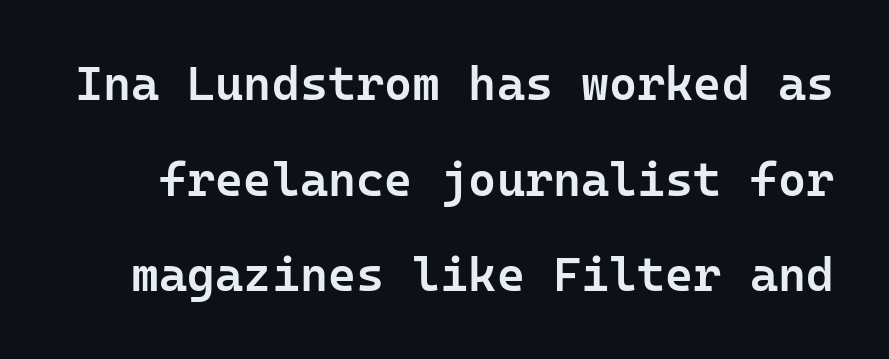
{"serif": "no", "italic": "no", "bold": "semi", "weight": "semibold", "width": "normal", "stroke_contrast": "low", "x_height": "medium", "monospaced": "yes", "underline": "no", "line_spacing": "loose", "line_spacing_ratio": 1.99, "letter_spacing": "normal", "letter_spacing_em": 0.0, "glyph_px": 48}
